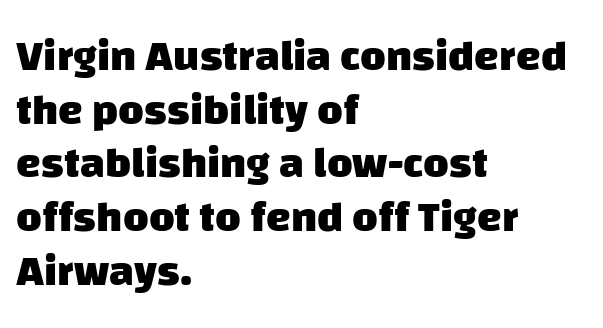
The image shows 44 px heavy sans-serif type; set left-aligned, line spacing 1.22x, normal letter spacing, not underlined; low stroke contrast and a large x-height.
